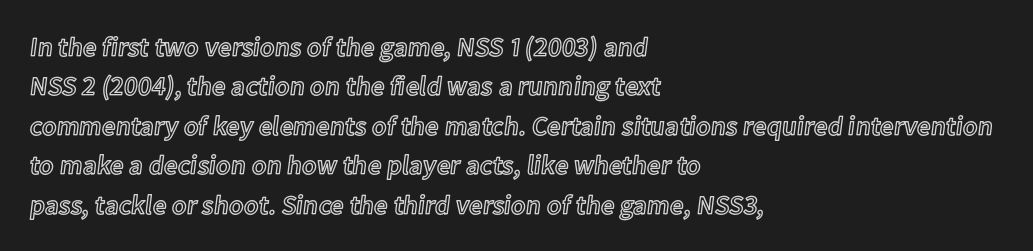
Rule under the text: the space is simply empty. The passage is arranged the way most books set body copy — flush left. Default kerning and tracking; the words read as compact shapes.
